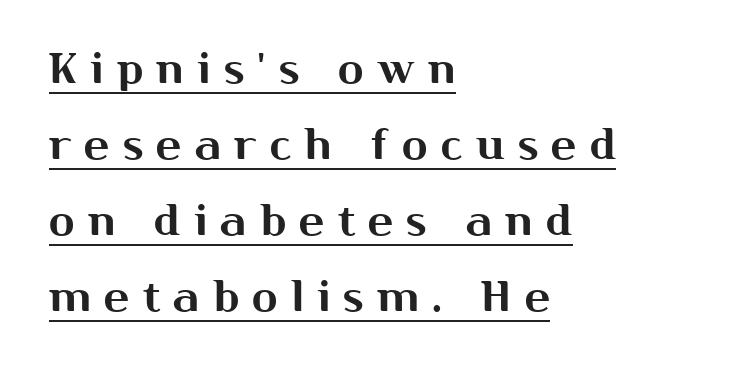
{"serif": "no", "italic": "no", "width": "normal", "stroke_contrast": "medium", "x_height": "medium", "monospaced": "no", "underline": "yes", "align": "left", "line_spacing_ratio": 1.81, "letter_spacing": "wide", "letter_spacing_em": 0.32, "glyph_px": 42}
